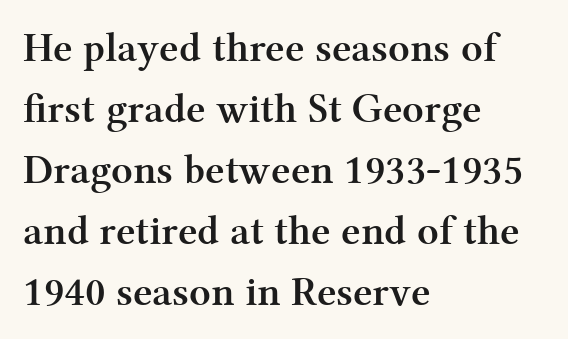
Q: Is the text bold? A: Yes.
Q: Is the text italic (slanted)? A: No, it is upright.
Q: Is the typeface a serif or a sans-serif typeface? A: Serif.
Q: Is the text underlined? A: No.
Q: How is the paragraph aligned? A: Left-aligned.
Q: Is the spacing between letters normal or unusually wide? A: Normal.
Q: Is the spacing between lines tight, normal or loose? A: Normal.
Q: Width (condensed, normal, or wide)? A: Normal.
Q: Stroke contrast? A: Medium.
Q: x-height? A: Medium.
Q: Monospaced? A: No.
